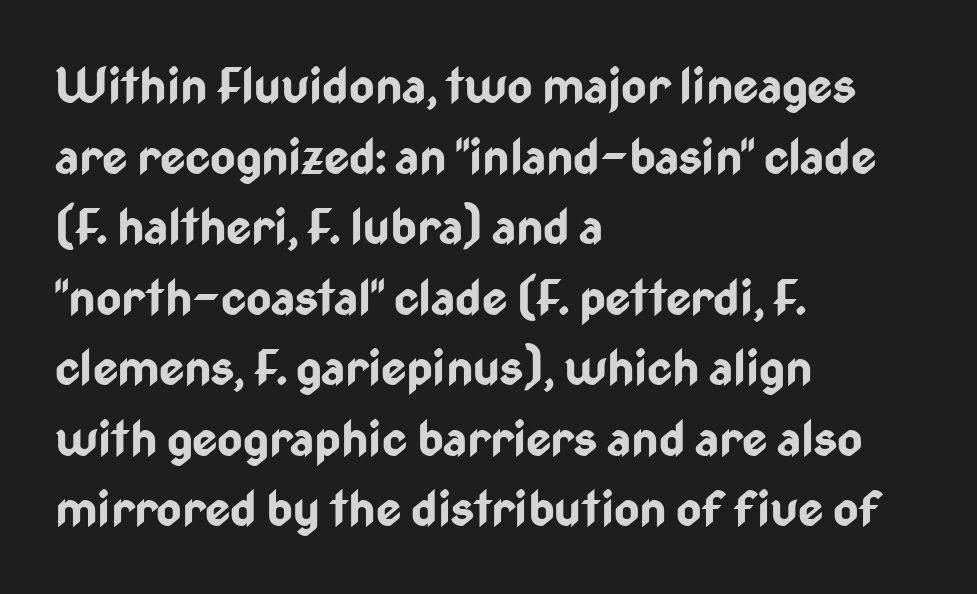
Every stem runs plumb, perpendicular to the baseline. Strokes here are thick enough to call this a true bold. The rendering uses a moderate line-height, typical for paragraphs. Spacing between characters is what you'd get straight out of the box. The rendering anchors every line to the left-hand side. The face used here is a sans, in the tradition of grotesques and geometrics.
